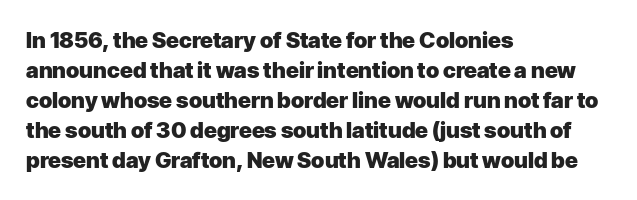
Italic: no, the glyphs are upright roman. Standard letterfit; no display-style spreading of the glyphs. Glance below the letters and you will spot only blank space. Its strokes are broad and dark, the hallmark of bold type.
